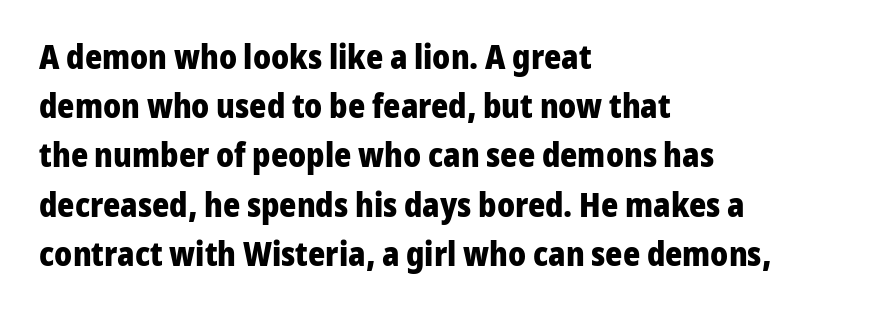
The image shows 33 px heavy sans-serif type, upright; set left-aligned, normal line spacing (1.49x), normal letter spacing, not underlined; low stroke contrast and a medium x-height.
